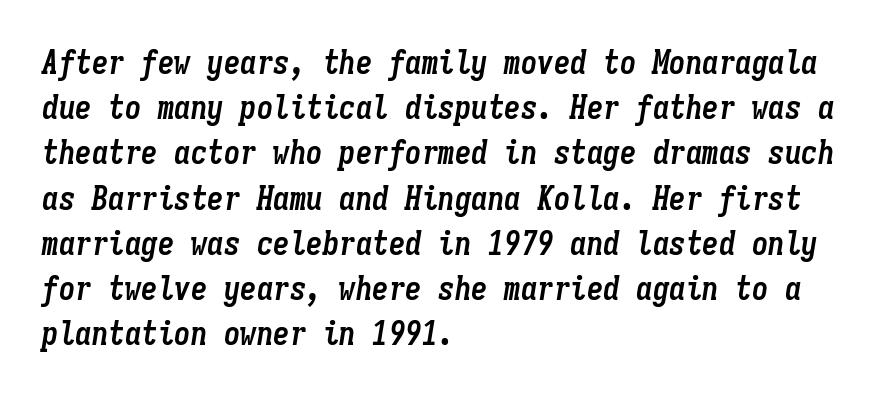
How are the letters spaced? Ordinarily, with no added tracking. Casual observation: everything's shoved over to the left. The rendering uses a bold face; every stroke is thick and dark. Italic: yes, the glyphs are oblique.
